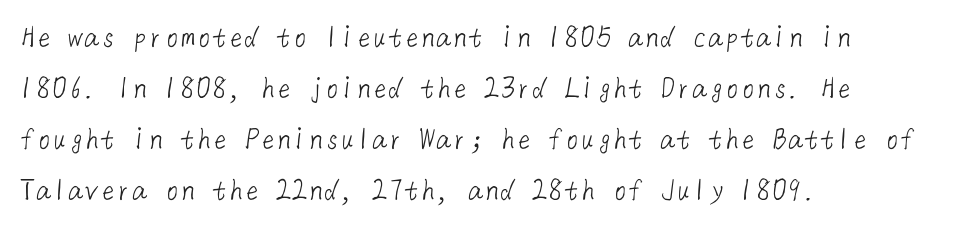
Q: Is the text bold? A: No.
Q: Is the typeface a serif or a sans-serif typeface? A: Sans-serif.
Q: Is the text underlined? A: No.
Q: How is the paragraph aligned? A: Left-aligned.
Q: Is the spacing between letters normal or unusually wide? A: Normal.
Q: Is the spacing between lines tight, normal or loose? A: Normal.
Q: Width (condensed, normal, or wide)? A: Normal.
Q: Stroke contrast? A: Low.
Q: x-height? A: Medium.
